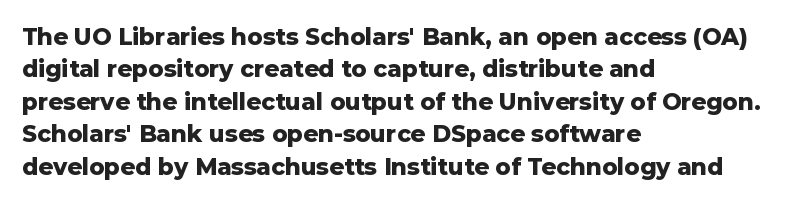
The image shows 23 px bold type, upright; set left-aligned, normal line spacing (1.41x), normal letter spacing, not underlined.
